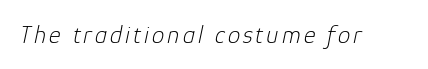
The image shows 25 px text type, italic (leaning right); set not underlined.
